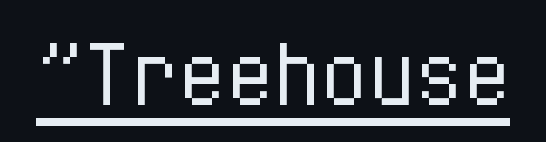
Q: Is the text bold? A: No.
Q: Is the text italic (slanted)? A: No, it is upright.
Q: Is the text underlined? A: Yes.
Q: Is the spacing between letters normal or unusually wide? A: Normal.
Q: Width (condensed, normal, or wide)? A: Condensed.
Q: Stroke contrast? A: Low.
Q: x-height? A: Medium.
Q: Monospaced? A: No.
